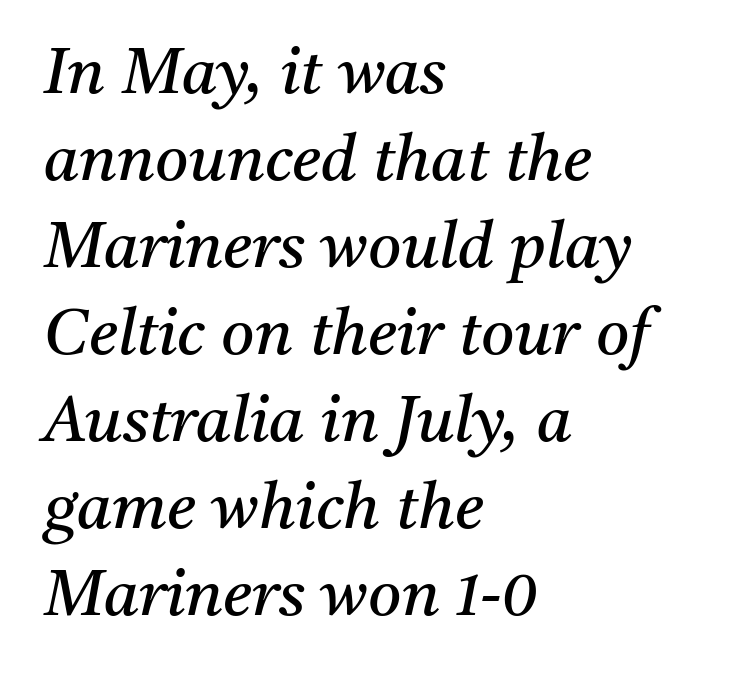
Q: Is the text bold? A: No.
Q: Is the text italic (slanted)? A: Yes, it leans right by about 11 degrees.
Q: Is the typeface a serif or a sans-serif typeface? A: Serif.
Q: Is the text underlined? A: No.
Q: How is the paragraph aligned? A: Left-aligned.
Q: Is the spacing between letters normal or unusually wide? A: Normal.
Q: Is the spacing between lines tight, normal or loose? A: Normal.
Q: Width (condensed, normal, or wide)? A: Normal.
Q: Stroke contrast? A: Medium.
Q: x-height? A: Medium.
Q: Monospaced? A: No.
